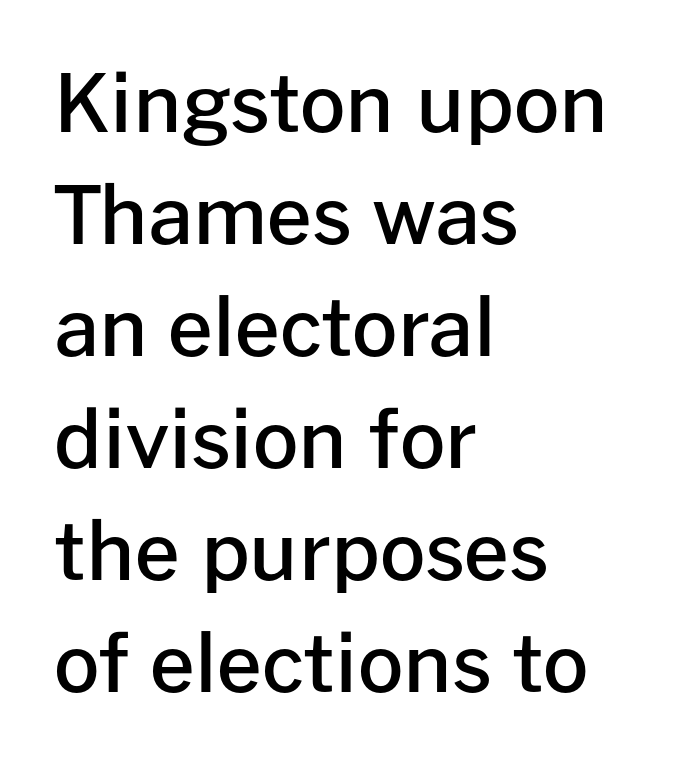
A typesetter would call this proportional, since set widths differ per character. Summary of vertical rhythm: regular, with standard interline spacing. No feet cap the strokes, marking this as sans-serif type. The passage shown has conventional tracking throughout. The text block is weighted toward the left margin, trailing off unevenly rightward. A bit beefed up — I'd call it semibold rather than bold.
